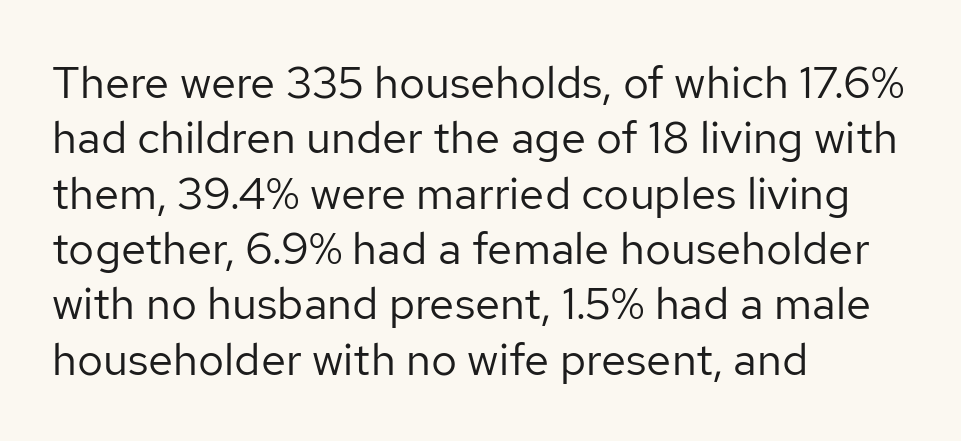
{"serif": "no", "italic": "no", "bold": "no", "weight": "regular", "width": "normal", "stroke_contrast": "low", "x_height": "medium", "monospaced": "no", "underline": "no", "align": "left", "line_spacing_ratio": 1.23, "letter_spacing": "normal", "letter_spacing_em": 0.0, "glyph_px": 45}
